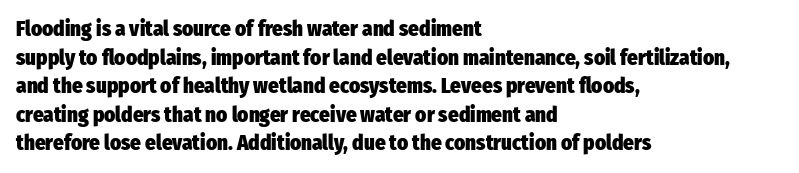
Notice how descenders clear the ascenders below comfortably — that's standard leading. Clear beneath every line of the passage. These lines are set flush left with a ragged right edge. The type sits square on the baseline with zero lean. Each word holds together tightly as a unit, with standard inter-letter gaps.
